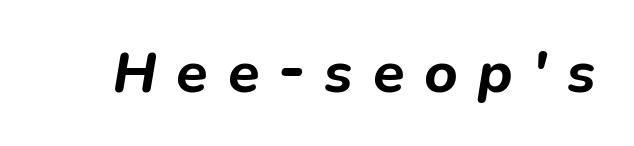
Q: Is the text bold? A: Yes.
Q: Is the text italic (slanted)? A: Yes, it leans right by about 9 degrees.
Q: Is the text underlined? A: No.
Q: Is the spacing between letters normal or unusually wide? A: Unusually wide.
Q: Width (condensed, normal, or wide)? A: Normal.
Q: Stroke contrast? A: Low.
Q: x-height? A: Medium.
Q: Monospaced? A: No.
